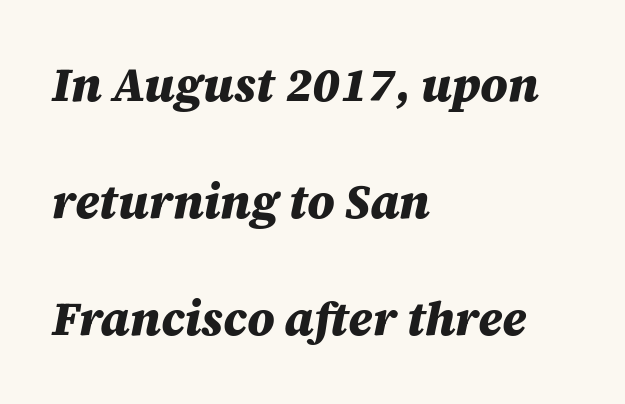
{"italic": "yes", "lean": "right", "slant_degrees": 12, "bold": "yes", "weight": "heavy", "width": "normal", "stroke_contrast": "medium", "x_height": "large", "monospaced": "no", "underline": "no", "align": "left", "line_spacing": "loose", "line_spacing_ratio": 2.49, "letter_spacing": "normal", "letter_spacing_em": 0.0, "glyph_px": 47}
